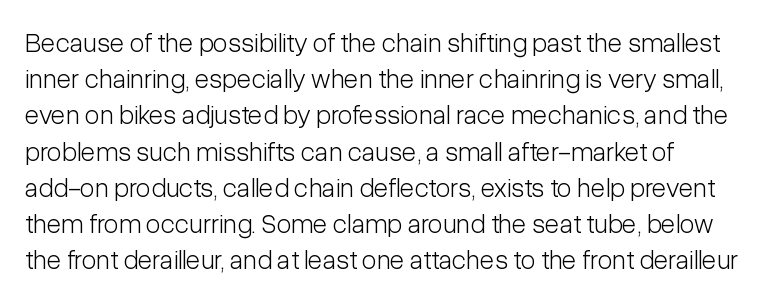
Q: Is the text bold? A: No.
Q: Is the text italic (slanted)? A: No, it is upright.
Q: Is the text underlined? A: No.
Q: How is the paragraph aligned? A: Left-aligned.
Q: Is the spacing between letters normal or unusually wide? A: Normal.
Q: Is the spacing between lines tight, normal or loose? A: Normal.
